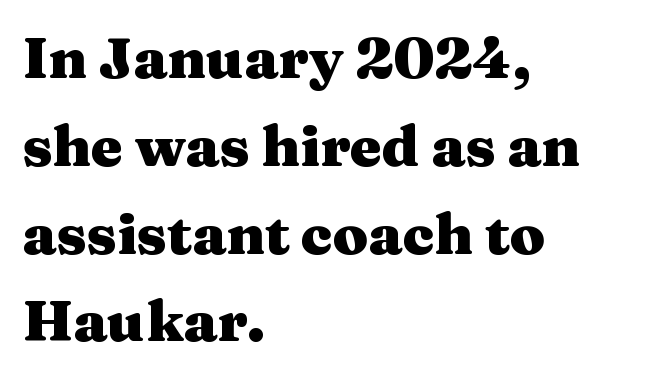
{"serif": "yes", "italic": "no", "bold": "yes", "weight": "heavy", "width": "wide", "stroke_contrast": "medium", "x_height": "medium", "monospaced": "no", "underline": "no", "align": "left", "line_spacing": "normal", "line_spacing_ratio": 1.54, "letter_spacing": "normal", "letter_spacing_em": 0.0, "glyph_px": 57}
